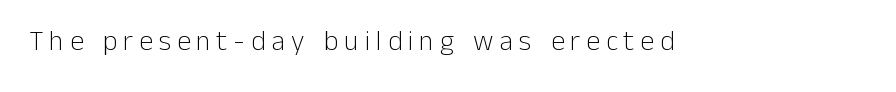
Spacing verdict: proportional, widths tailored to each character. Vertical strokes here are truly vertical. The type is letterspaced generously, with wide tracking. The face used here is a sans, in the tradition of grotesques and geometrics. The characters are drawn with everyday or finer stroke widths. A bare baseline throughout the passage.
